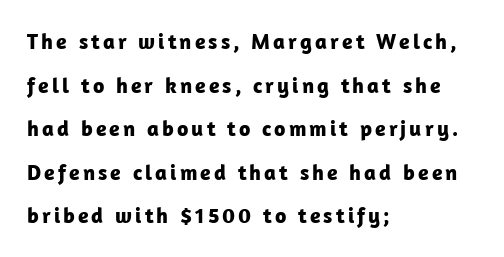
The font's upright variant was chosen for this text. Caption: multi-line text, flush left, ragged right. How would I describe the line gaps? Wide and relaxed. Clear beneath every line of the passage. A full-strength bold gives these letters their thick strokes.
